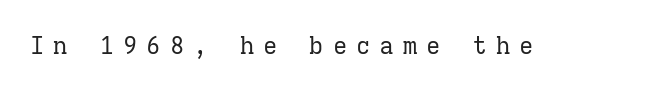
How are the letters spaced? Widely, with obvious added tracking. No chunkiness to these letters — they're not bold. Notice how the stems are strictly vertical — no italics here. The strip under each line holds only bare page.
